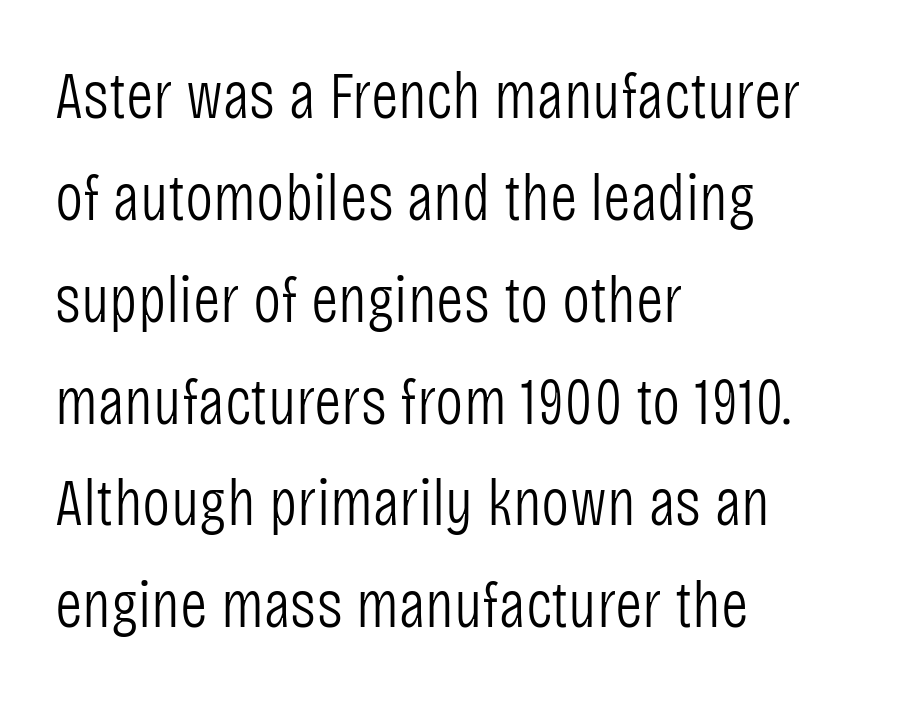
{"serif": "no", "italic": "no", "bold": "no", "weight": "light", "width": "condensed", "stroke_contrast": "low", "x_height": "large", "monospaced": "no", "underline": "no", "align": "left", "line_spacing": "normal", "line_spacing_ratio": 1.52, "letter_spacing": "normal", "letter_spacing_em": 0.0, "glyph_px": 67}
